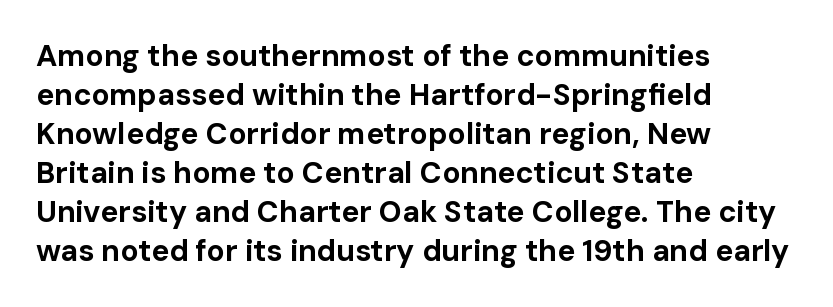
Q: Is the text bold? A: Yes.
Q: Is the text italic (slanted)? A: No, it is upright.
Q: Is the typeface a serif or a sans-serif typeface? A: Sans-serif.
Q: Is the text underlined? A: No.
Q: How is the paragraph aligned? A: Left-aligned.
Q: Is the spacing between letters normal or unusually wide? A: Normal.
Q: Is the spacing between lines tight, normal or loose? A: Normal.
Q: Width (condensed, normal, or wide)? A: Normal.
Q: Stroke contrast? A: Low.
Q: x-height? A: Medium.
Q: Monospaced? A: No.
